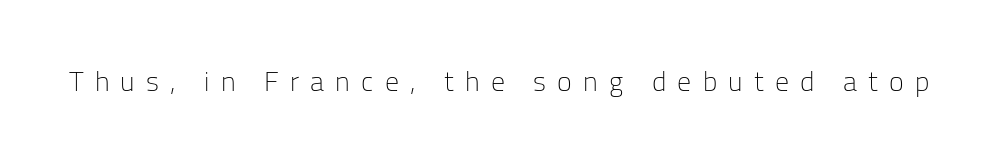
{"serif": "no", "italic": "no", "bold": "no", "weight": "light", "width": "normal", "stroke_contrast": "low", "x_height": "medium", "monospaced": "no", "underline": "no", "letter_spacing": "wide", "letter_spacing_em": 0.4, "glyph_px": 28}
